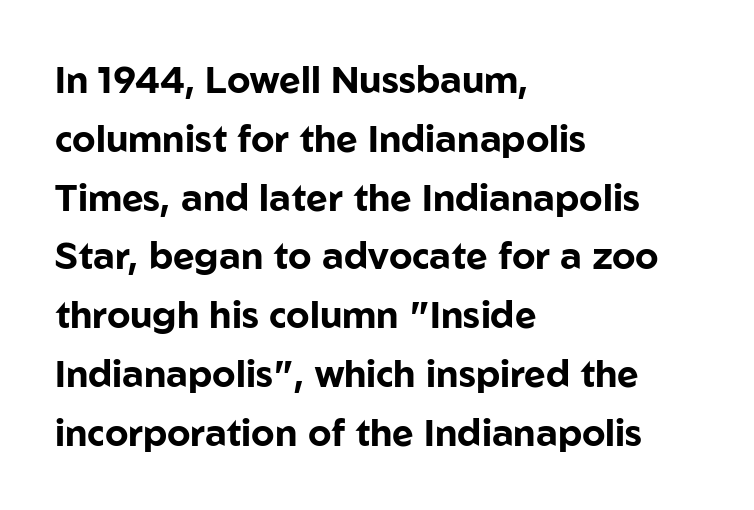
The image shows 37 px bold sans-serif type, upright; set left-aligned, normal line spacing (1.59x), normal letter spacing, not underlined; low stroke contrast and a medium x-height.
